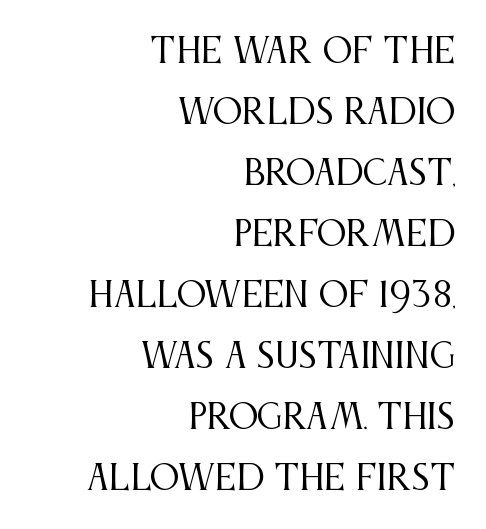
Q: Is the text bold? A: No.
Q: Is the text italic (slanted)? A: No, it is upright.
Q: Is the typeface a serif or a sans-serif typeface? A: Serif.
Q: Is the text underlined? A: No.
Q: How is the paragraph aligned? A: Right-aligned.
Q: Is the spacing between letters normal or unusually wide? A: Normal.
Q: Width (condensed, normal, or wide)? A: Condensed.
Q: Stroke contrast? A: Medium.
Q: x-height? A: Large.
Q: Monospaced? A: No.
